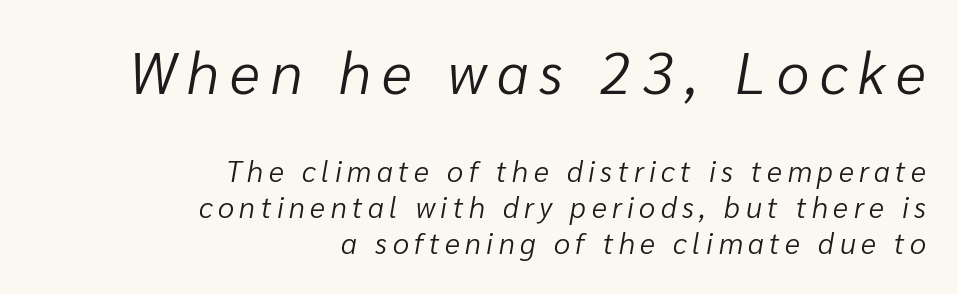
The image shows 58 px light type, italic (leaning right); set right-aligned, normal line spacing (1.25x), not underlined; the first (top) block is 2.0x larger; low stroke contrast and a medium x-height.
